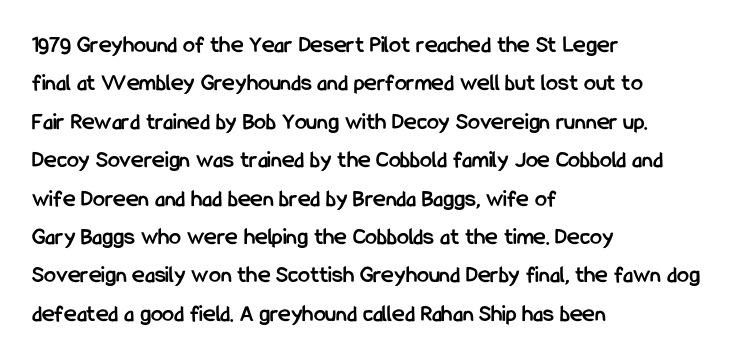
Check the space under the baseline: it is left empty. A classic flush-left, rag-right setting is used for this passage. These lines sit exactly where default settings would place them. Students, note that the glyphs here touch the page at normal intervals. The type sits square on the baseline with zero lean.
